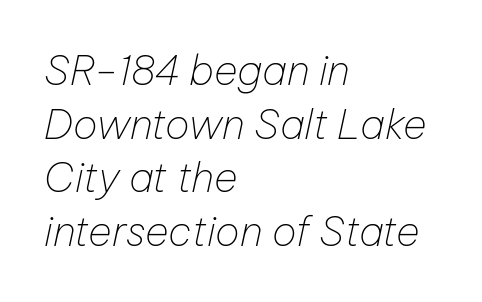
The image shows 41 px thin type, italic (leaning right); set left-aligned, normal line spacing (1.31x), normal letter spacing, not underlined; low stroke contrast and a medium x-height.
